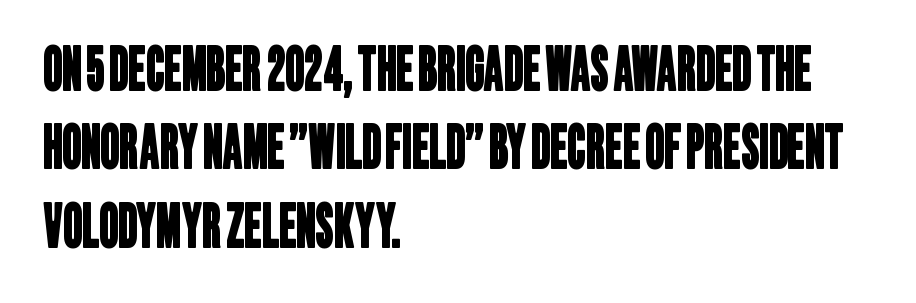
The foot of each line stays bare and open. A sans-serif font was chosen for this passage. Do the characters align in a grid? No, the font is proportional. The rendering anchors every line to the left-hand side. Is the letter spacing exaggerated? No — it looks like the ordinary default.
